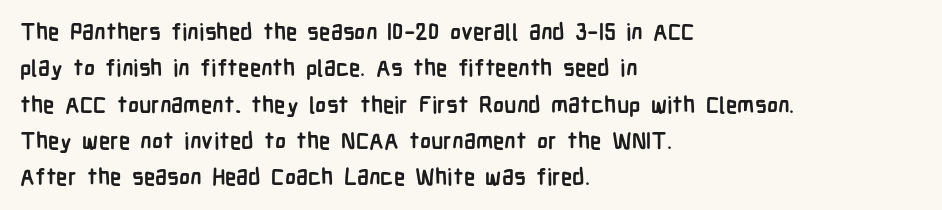
Q: Is the text bold? A: Yes.
Q: Is the text italic (slanted)? A: No, it is upright.
Q: Is the text underlined? A: No.
Q: How is the paragraph aligned? A: Left-aligned.
Q: Is the spacing between letters normal or unusually wide? A: Normal.
Q: Is the spacing between lines tight, normal or loose? A: Normal.
